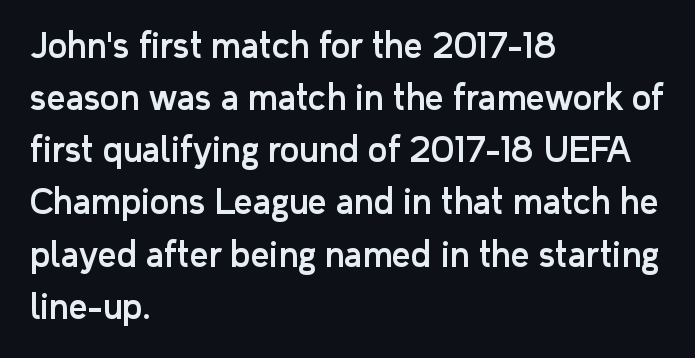
The image shows 33 px sans-serif type, upright; set left-aligned, normal line spacing (1.58x), normal letter spacing, not underlined; low stroke contrast and a medium x-height.
